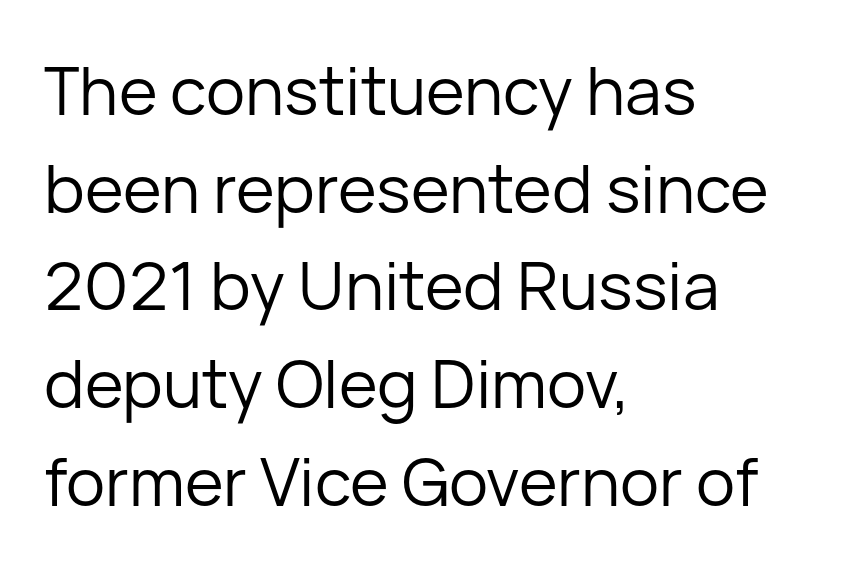
{"serif": "no", "italic": "no", "bold": "no", "weight": "regular", "width": "normal", "stroke_contrast": "low", "x_height": "medium", "monospaced": "no", "underline": "no", "align": "left", "line_spacing": "normal", "line_spacing_ratio": 1.48, "letter_spacing": "normal", "letter_spacing_em": 0.0, "glyph_px": 66}
